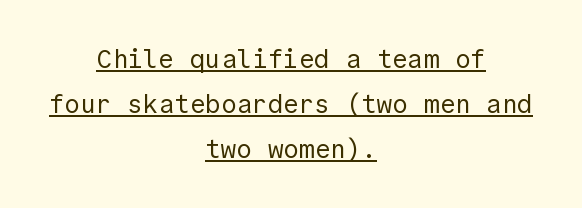
Reading down the block, each line starts at a different indent, mirrored at its end. Vertical stems look standard width or narrower in stroke. In terms of letterspacing, this is plain default setting. Characters remain perfectly vertical along every line. The lettering is marked with a stroke running underneath it.
